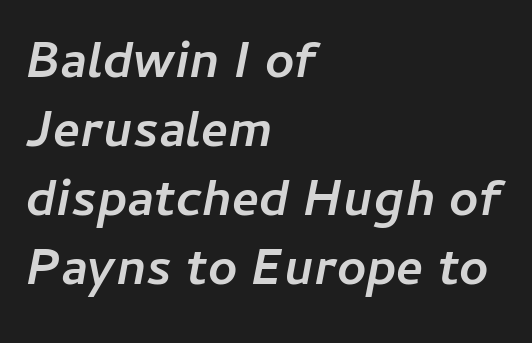
Q: Is the text bold? A: Yes.
Q: Is the text italic (slanted)? A: Yes, it leans right by about 11 degrees.
Q: Is the text underlined? A: No.
Q: How is the paragraph aligned? A: Left-aligned.
Q: Is the spacing between letters normal or unusually wide? A: Normal.
Q: Is the spacing between lines tight, normal or loose? A: Normal.
Q: Width (condensed, normal, or wide)? A: Normal.
Q: Stroke contrast? A: Low.
Q: x-height? A: Medium.
Q: Monospaced? A: No.
